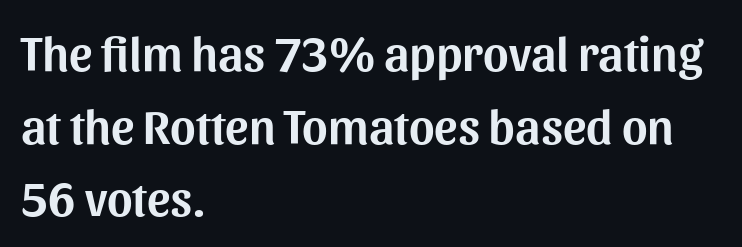
The image shows 49 px sans-serif type, upright; set left-aligned, normal line spacing (1.48x), normal letter spacing, not underlined; medium stroke contrast and a medium x-height.
